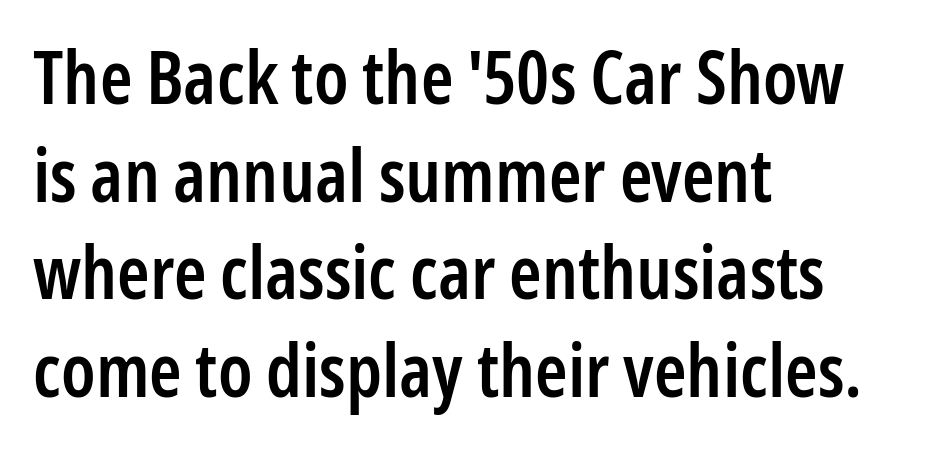
Look at the stroke-to-counter ratio: somewhat heavy, a semibold. These lines are rendered in a variable-pitch font. Compared with a centered layout, this one pins lines to the left instead. Does the leading feel generous? No, just average. Unlike italic type, these characters show no tilt at all. Are there feet on the stems? There aren't — it's a sans.
